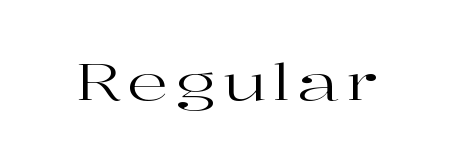
Italic? Not at all — the glyphs are vertical. Classification — serif. Varying glyph widths throughout — classic text-font behaviour. The area under the type is left untouched. Is the type heavy? It reads as light-to-regular instead.
